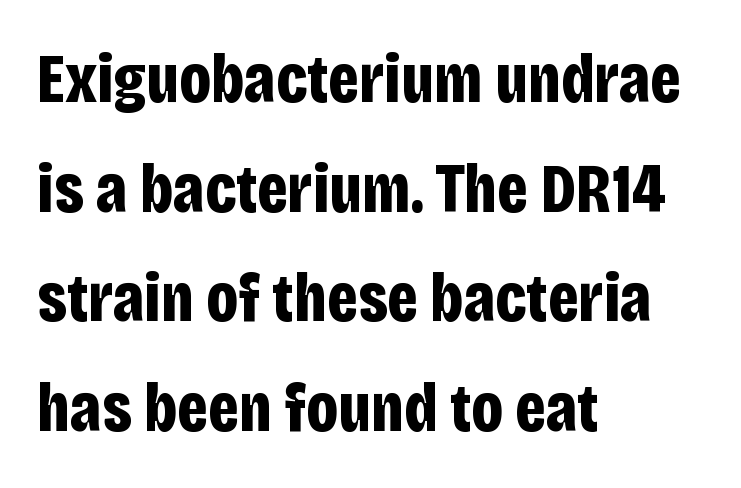
{"serif": "no", "italic": "no", "bold": "yes", "weight": "bold", "width": "condensed", "stroke_contrast": "low", "x_height": "large", "monospaced": "no", "underline": "no", "align": "left", "line_spacing": "normal", "line_spacing_ratio": 1.59, "letter_spacing": "normal", "letter_spacing_em": 0.0, "glyph_px": 69}
